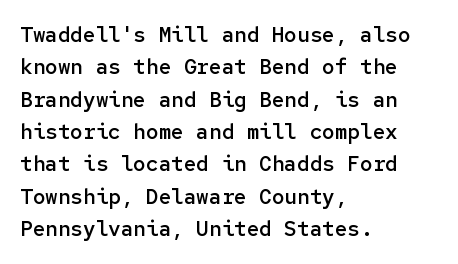
{"italic": "no", "bold": "semi", "underline": "no", "align": "left", "line_spacing": "normal", "line_spacing_ratio": 1.54, "letter_spacing": "normal", "letter_spacing_em": 0.0, "glyph_px": 21}
